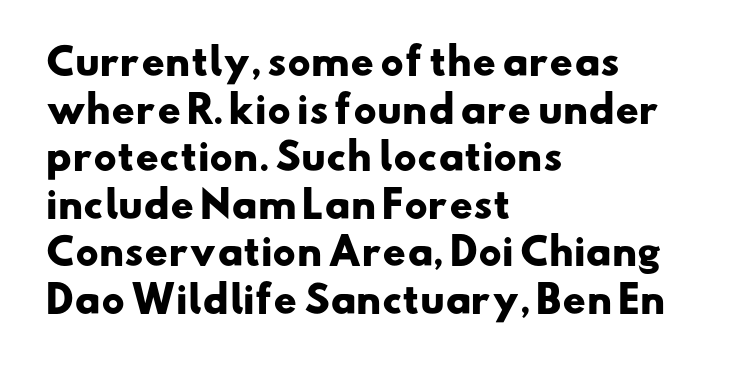
The image shows 36 px heavy, wide sans-serif type; set left-aligned, normal line spacing (1.32x), normal letter spacing, not underlined; low stroke contrast and a small x-height.
